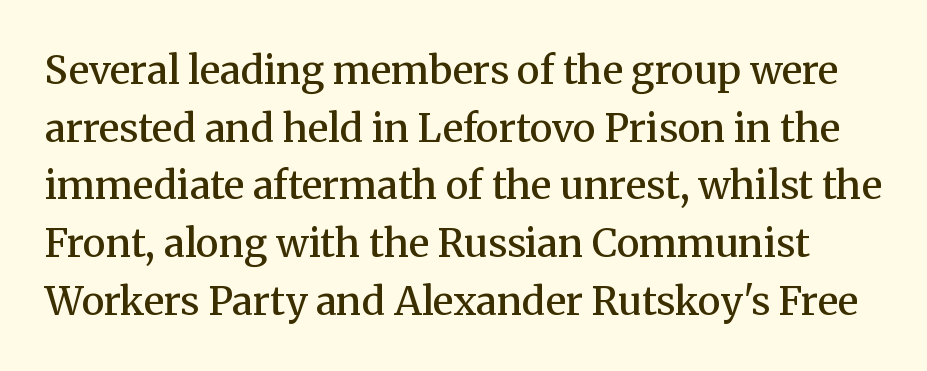
The image shows 39 px semibold serif type, upright; set normal line spacing (1.48x), normal letter spacing, not underlined; medium stroke contrast and a medium x-height.
